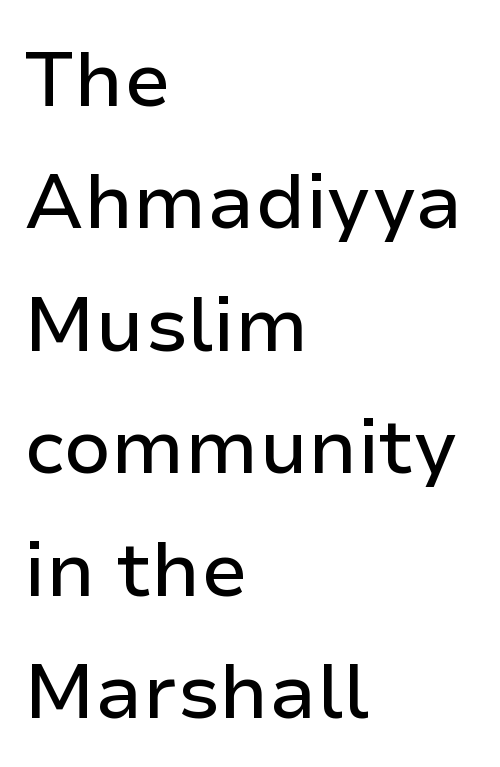
Think of a printed novel: that variable character pitch is what you see here. Honestly, the letter spacing is just normal — you wouldn't notice it. Descenders hang freely into open space. The ragged edge is on the right, which tells us the setting is flush left.
